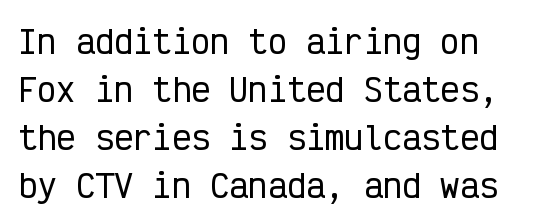
The image shows 32 px condensed sans-serif type, upright, monospaced; set left-aligned, normal line spacing (1.5x), normal letter spacing, not underlined; low stroke contrast and a medium x-height.
